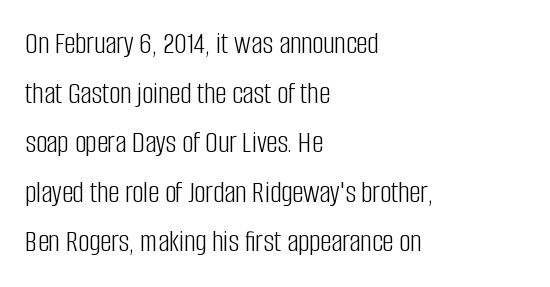
Leftover space on each line is placed entirely after the last word. The words here are not underlined. Letterform terminals end flat and unadorned throughout the passage. The space between consecutive lines is moderate.
